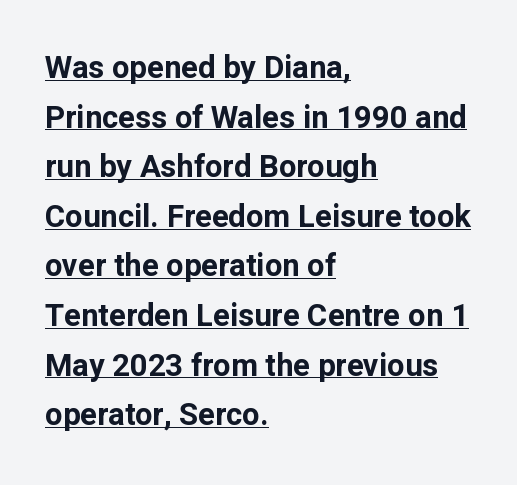
The image shows 31 px bold sans-serif type, upright; set left-aligned, normal line spacing (1.6x), normal letter spacing, underlined; low stroke contrast and a medium x-height.
